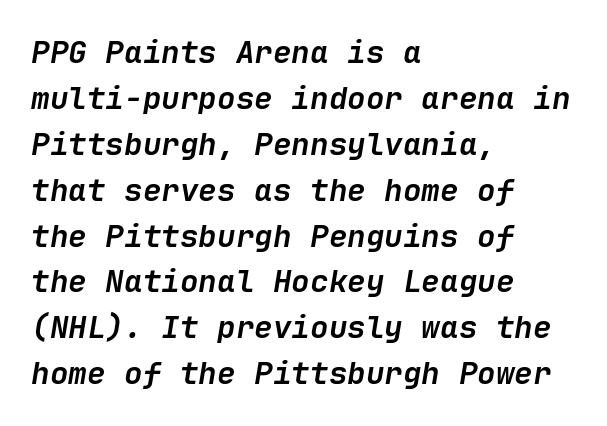
Q: Is the text bold? A: Yes.
Q: Is the text italic (slanted)? A: Yes, it leans right by about 9 degrees.
Q: Is the text underlined? A: No.
Q: How is the paragraph aligned? A: Left-aligned.
Q: Is the spacing between letters normal or unusually wide? A: Normal.
Q: Is the spacing between lines tight, normal or loose? A: Normal.
Q: Width (condensed, normal, or wide)? A: Normal.
Q: Stroke contrast? A: Low.
Q: x-height? A: Medium.
